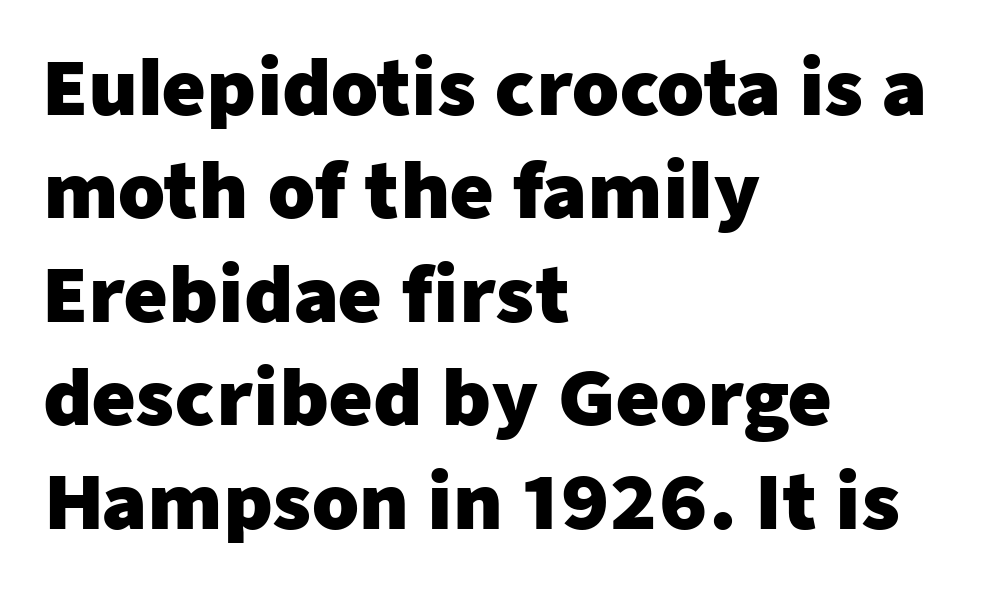
Q: Is the text bold? A: Yes.
Q: Is the text italic (slanted)? A: No, it is upright.
Q: Is the typeface a serif or a sans-serif typeface? A: Sans-serif.
Q: Is the text underlined? A: No.
Q: How is the paragraph aligned? A: Left-aligned.
Q: Is the spacing between letters normal or unusually wide? A: Normal.
Q: Is the spacing between lines tight, normal or loose? A: Normal.
Q: Width (condensed, normal, or wide)? A: Normal.
Q: Stroke contrast? A: Low.
Q: x-height? A: Medium.
Q: Monospaced? A: No.
